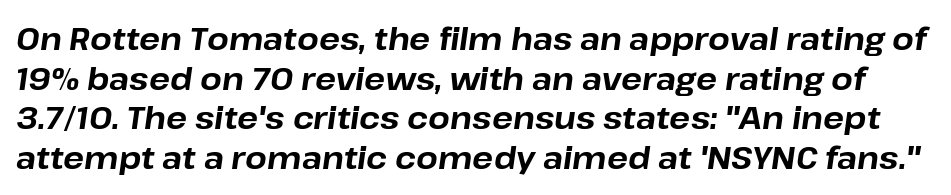
Q: Is the text bold? A: Yes.
Q: Is the text italic (slanted)? A: Yes, it leans right by about 8 degrees.
Q: Is the text underlined? A: No.
Q: Is the spacing between letters normal or unusually wide? A: Normal.
Q: Is the spacing between lines tight, normal or loose? A: Normal.
Q: Width (condensed, normal, or wide)? A: Normal.
Q: Stroke contrast? A: Low.
Q: x-height? A: Medium.
Q: Monospaced? A: No.
